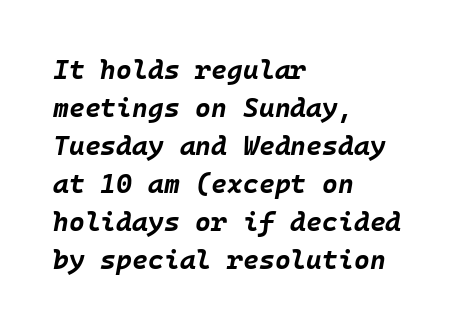
{"italic": "yes", "lean": "right", "slant_degrees": 10, "bold": "yes", "underline": "no", "align": "left", "line_spacing": "normal", "line_spacing_ratio": 1.41, "letter_spacing": "normal", "letter_spacing_em": 0.0, "glyph_px": 27}
